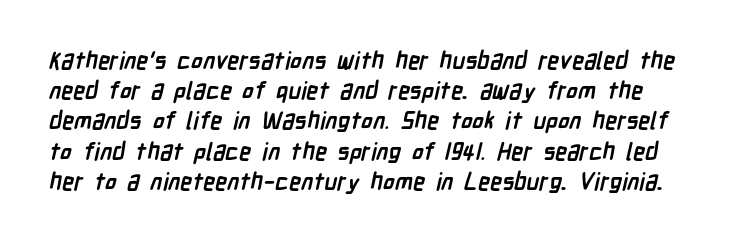
The image shows 24 px bold type; set normal line spacing (1.26x), normal letter spacing, not underlined.
